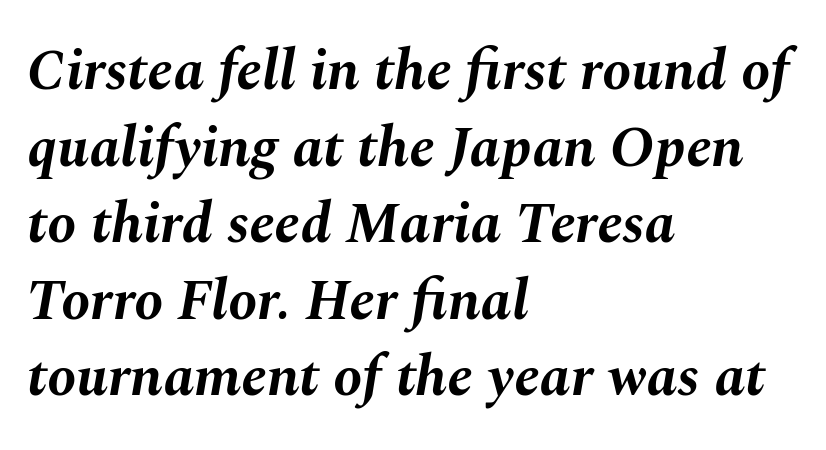
Q: Is the text bold? A: Yes.
Q: Is the text italic (slanted)? A: Yes, it leans right by about 10 degrees.
Q: Is the text underlined? A: No.
Q: How is the paragraph aligned? A: Left-aligned.
Q: Is the spacing between letters normal or unusually wide? A: Normal.
Q: Is the spacing between lines tight, normal or loose? A: Normal.
Q: Width (condensed, normal, or wide)? A: Normal.
Q: Stroke contrast? A: Medium.
Q: x-height? A: Medium.
Q: Monospaced? A: No.
